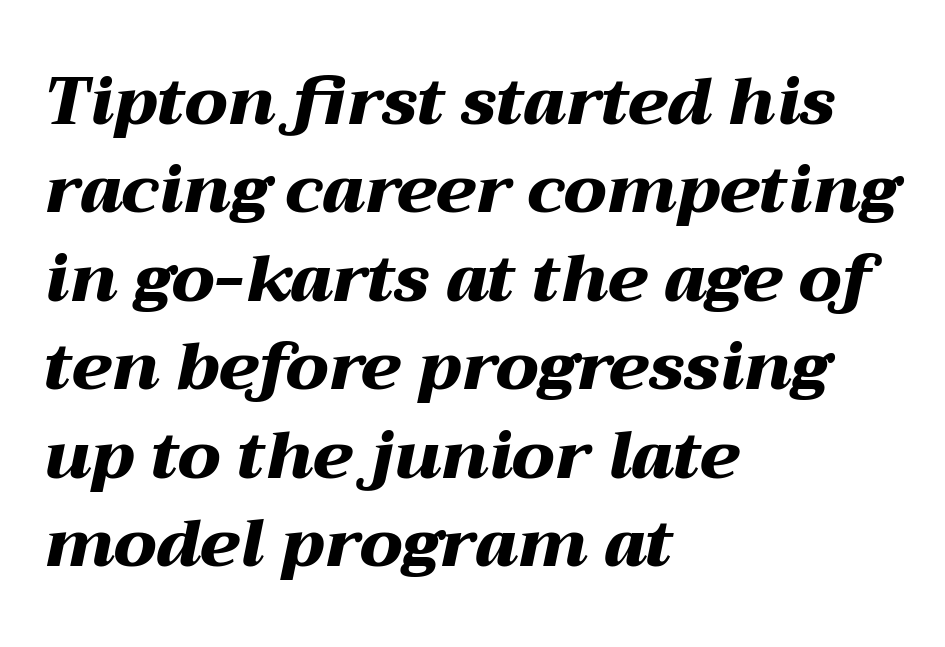
{"italic": "yes", "lean": "right", "slant_degrees": 12, "bold": "yes", "weight": "heavy", "width": "wide", "stroke_contrast": "medium", "x_height": "medium", "monospaced": "no", "underline": "no", "align": "left", "line_spacing": "normal", "line_spacing_ratio": 1.34, "letter_spacing": "normal", "letter_spacing_em": 0.0, "glyph_px": 66}
